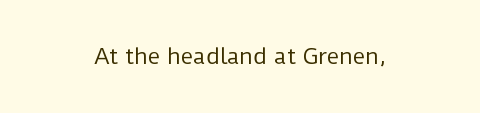
Glyph-to-glyph distance matches everyday printed text. Heft: none added — not bold. The lines are quadded center. A clean baseline with only descenders dipping below it. The type sits square on the baseline with zero lean.
